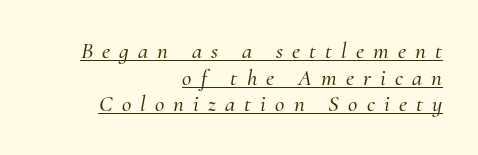
There is plenty of visible air inserted between adjacent glyphs. A flush-right, rag-left setting is used for this passage. The specimen includes a rule beneath the text block's lines. Quick note: italic.
